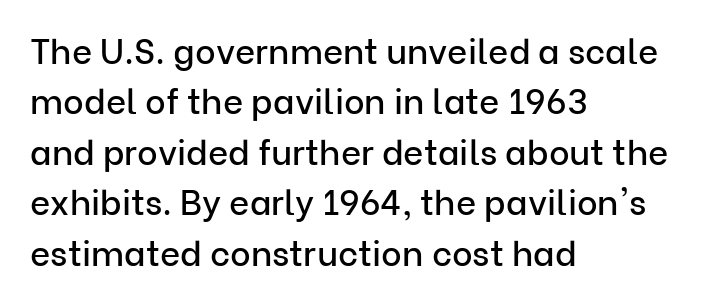
The image shows 35 px sans-serif type, upright; set left-aligned, normal line spacing (1.44x), normal letter spacing, not underlined; low stroke contrast and a medium x-height.
